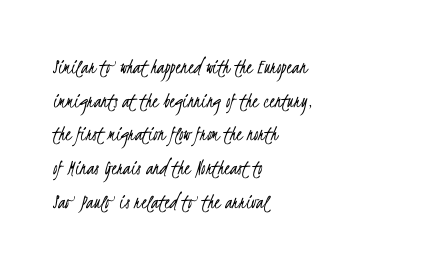
{"bold": "no", "underline": "no", "align": "left", "line_spacing": "normal", "line_spacing_ratio": 1.53, "letter_spacing": "normal", "letter_spacing_em": 0.0, "glyph_px": 22}
